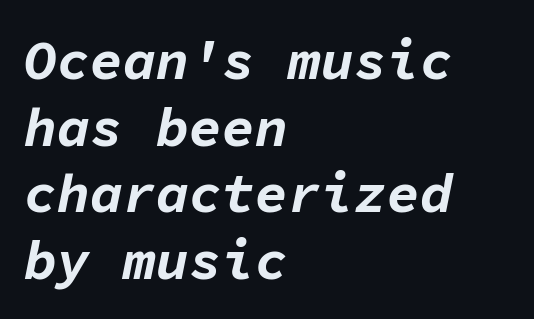
{"italic": "yes", "lean": "right", "slant_degrees": 11, "bold": "yes", "weight": "bold", "width": "normal", "stroke_contrast": "low", "x_height": "medium", "monospaced": "yes", "underline": "no", "align": "left", "line_spacing_ratio": 1.21, "letter_spacing": "normal", "letter_spacing_em": 0.0, "glyph_px": 55}
